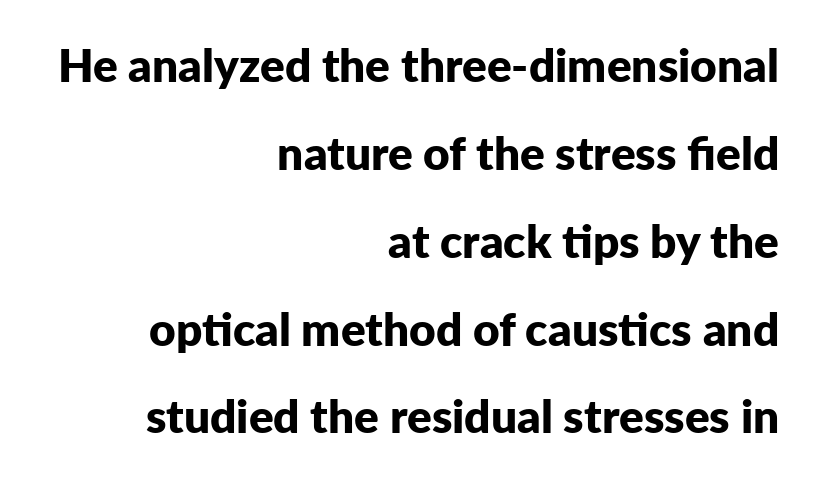
{"serif": "no", "italic": "no", "bold": "yes", "weight": "bold", "width": "normal", "stroke_contrast": "low", "x_height": "medium", "monospaced": "no", "underline": "no", "align": "right", "line_spacing": "loose", "line_spacing_ratio": 1.91, "letter_spacing": "normal", "letter_spacing_em": 0.0, "glyph_px": 46}
